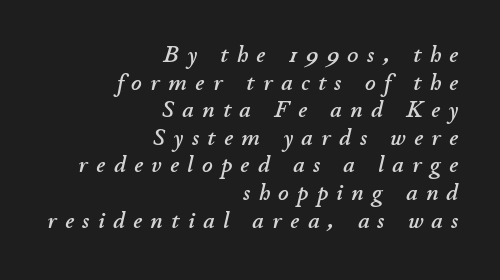
The image shows 23 px text type, italic (leaning right); set right-aligned, line spacing 1.2x, unusually wide letter spacing (+0.37 em), not underlined.
